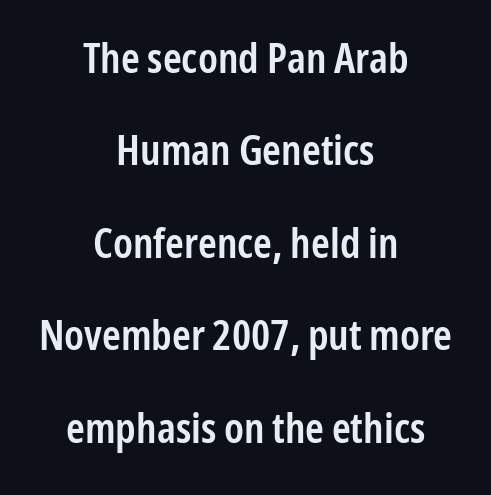
{"serif": "no", "italic": "no", "bold": "semi", "weight": "semibold", "width": "condensed", "stroke_contrast": "low", "x_height": "medium", "monospaced": "no", "underline": "no", "align": "center", "line_spacing": "loose", "line_spacing_ratio": 2.2, "letter_spacing": "normal", "letter_spacing_em": 0.0, "glyph_px": 42}
